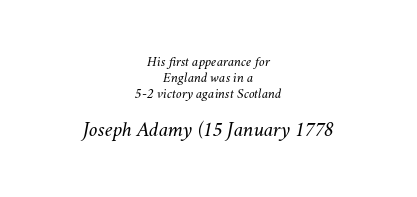
Q: Is the text bold? A: No.
Q: Is the text italic (slanted)? A: Yes, it leans right by about 11 degrees.
Q: Is the text underlined? A: No.
Q: How is the paragraph aligned? A: Centered.
Q: Is the spacing between letters normal or unusually wide? A: Normal.
Q: Is the spacing between lines tight, normal or loose? A: Tight.
Q: Which block of text is set in a larger size, the first (top) or the second (bottom)? A: The second (bottom) one.
